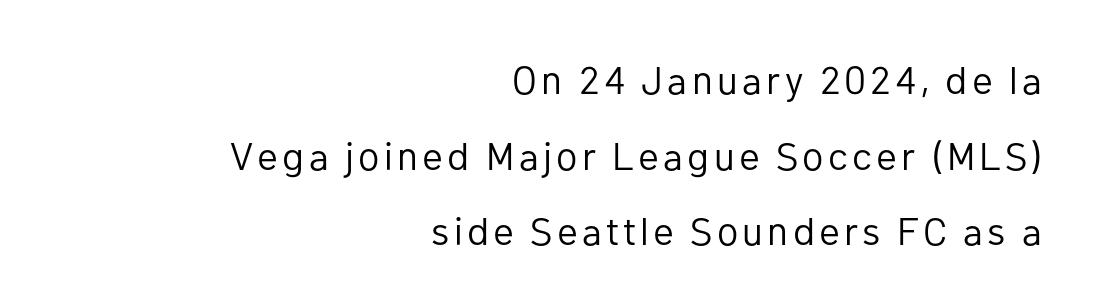
{"serif": "no", "italic": "no", "bold": "no", "weight": "regular", "width": "normal", "stroke_contrast": "low", "x_height": "medium", "monospaced": "no", "underline": "no", "align": "right", "line_spacing": "loose", "line_spacing_ratio": 1.94, "glyph_px": 39}
